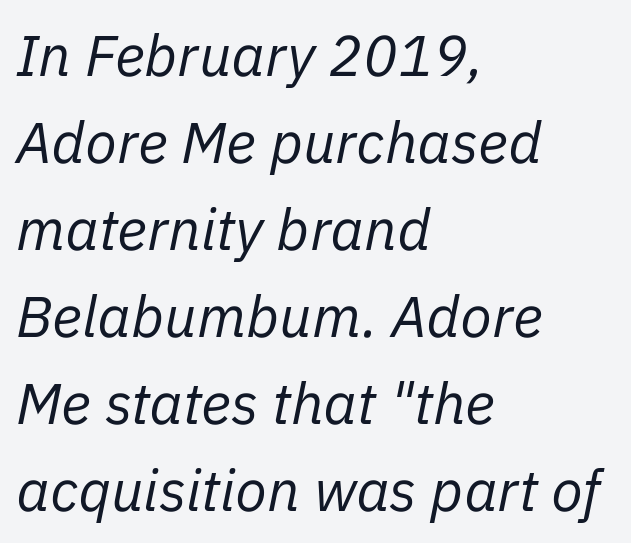
{"italic": "yes", "lean": "right", "slant_degrees": 11, "bold": "no", "weight": "regular", "width": "normal", "stroke_contrast": "low", "x_height": "medium", "monospaced": "no", "underline": "no", "align": "left", "line_spacing": "normal", "line_spacing_ratio": 1.5, "letter_spacing": "normal", "letter_spacing_em": 0.0, "glyph_px": 58}
